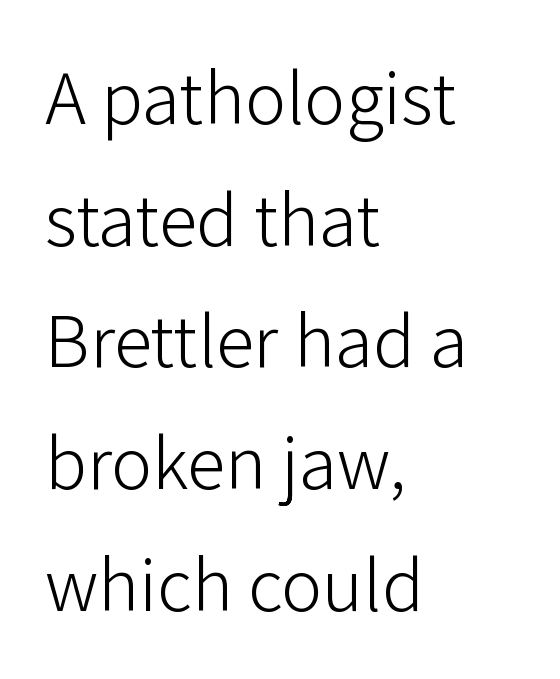
The image shows 77 px light sans-serif type, upright; set left-aligned, normal line spacing (1.58x), normal letter spacing, not underlined; low stroke contrast and a medium x-height.
